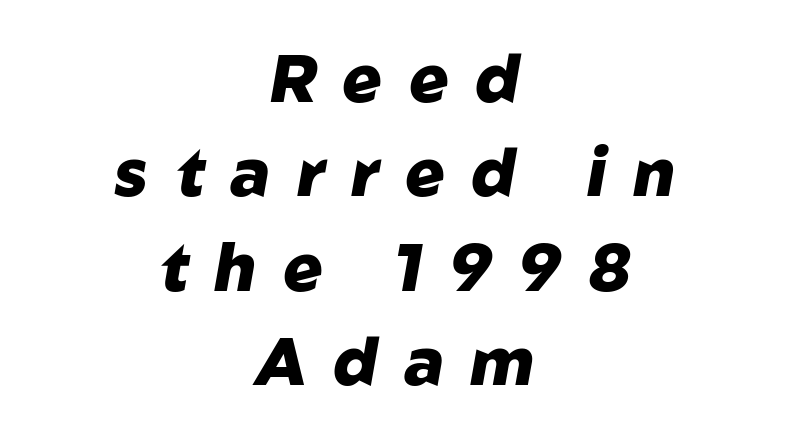
{"italic": "yes", "lean": "right", "slant_degrees": 10, "bold": "yes", "weight": "heavy", "width": "normal", "stroke_contrast": "low", "x_height": "medium", "monospaced": "no", "underline": "no", "align": "center", "line_spacing": "normal", "line_spacing_ratio": 1.43, "letter_spacing": "wide", "letter_spacing_em": 0.4, "glyph_px": 66}
